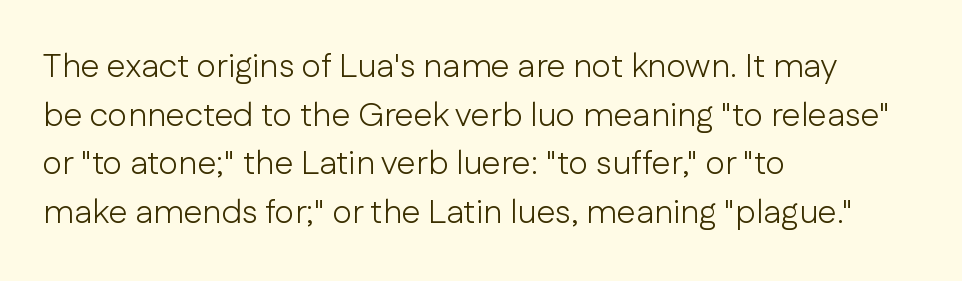
The image shows 34 px light sans-serif type, upright; set left-aligned, normal line spacing (1.43x), normal letter spacing, not underlined; low stroke contrast and a medium x-height.
